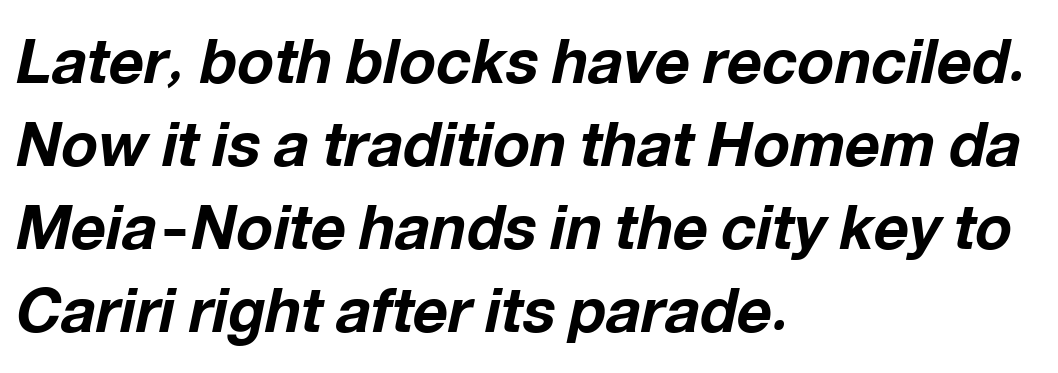
{"italic": "yes", "lean": "right", "slant_degrees": 12, "bold": "yes", "weight": "bold", "width": "normal", "stroke_contrast": "low", "x_height": "medium", "monospaced": "no", "underline": "no", "align": "left", "line_spacing": "normal", "line_spacing_ratio": 1.36, "letter_spacing": "normal", "letter_spacing_em": 0.0, "glyph_px": 61}
